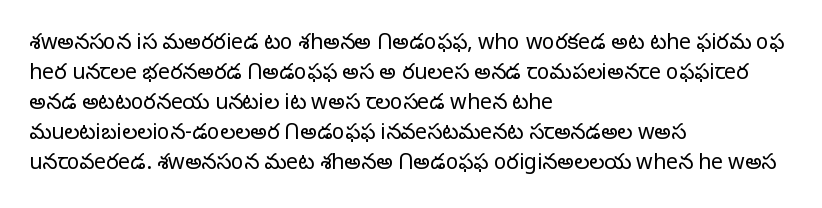
The image shows 21 px text type, upright; set left-aligned, normal line spacing (1.43x), normal letter spacing, not underlined.
